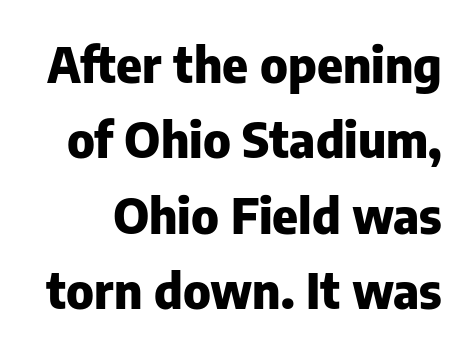
Q: Is the text bold? A: Yes.
Q: Is the text italic (slanted)? A: No, it is upright.
Q: Is the typeface a serif or a sans-serif typeface? A: Sans-serif.
Q: Is the text underlined? A: No.
Q: Is the spacing between letters normal or unusually wide? A: Normal.
Q: Is the spacing between lines tight, normal or loose? A: Normal.
Q: Width (condensed, normal, or wide)? A: Normal.
Q: Stroke contrast? A: Low.
Q: x-height? A: Medium.
Q: Monospaced? A: No.
